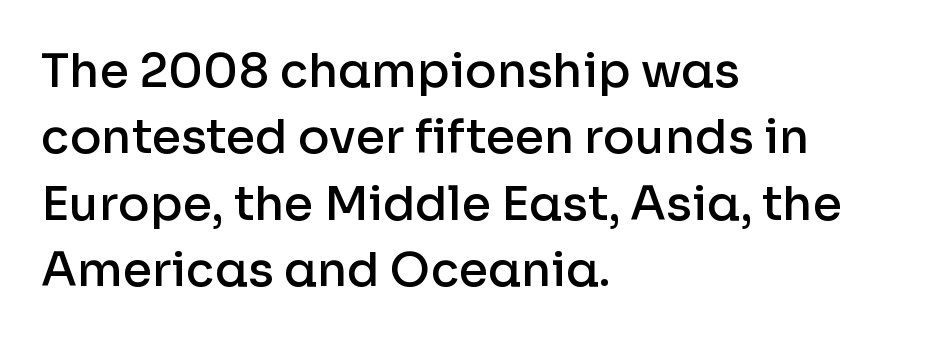
Q: Is the text bold? A: Semi-bold.
Q: Is the text italic (slanted)? A: No, it is upright.
Q: Is the typeface a serif or a sans-serif typeface? A: Sans-serif.
Q: Is the text underlined? A: No.
Q: How is the paragraph aligned? A: Left-aligned.
Q: Is the spacing between letters normal or unusually wide? A: Normal.
Q: Is the spacing between lines tight, normal or loose? A: Normal.
Q: Width (condensed, normal, or wide)? A: Normal.
Q: Stroke contrast? A: Low.
Q: x-height? A: Medium.
Q: Monospaced? A: No.
